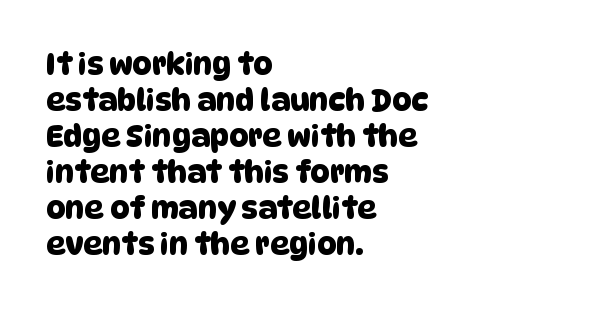
{"serif": "no", "width": "normal", "stroke_contrast": "low", "x_height": "large", "monospaced": "no", "underline": "no", "align": "left", "line_spacing_ratio": 1.2, "letter_spacing": "normal", "letter_spacing_em": 0.0, "glyph_px": 30}
